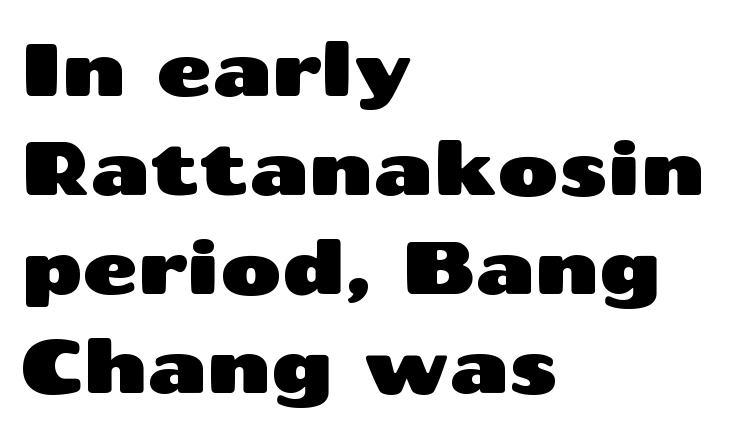
The type is set solid horizontally, with unmodified tracking. The foot of each line stays bare and open. These lines sit exactly where default settings would place them. The passage shown is typeset with a sans-serif family. Is this a fixed-width face? No — the glyphs have proportional, varying widths.
